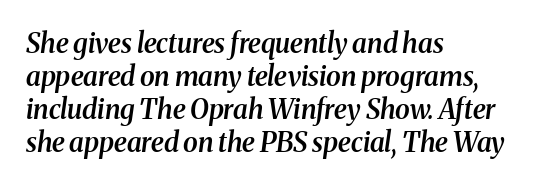
Q: Is the text bold? A: Semi-bold.
Q: Is the text italic (slanted)? A: Yes, it leans right by about 8 degrees.
Q: Is the text underlined? A: No.
Q: How is the paragraph aligned? A: Left-aligned.
Q: Is the spacing between letters normal or unusually wide? A: Normal.
